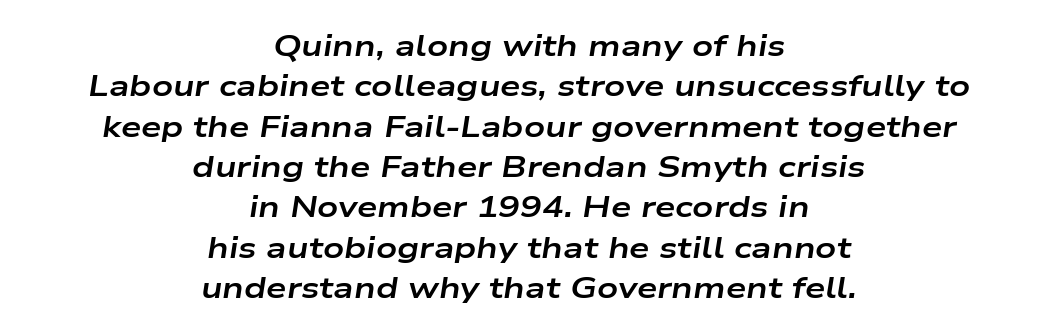
{"italic": "yes", "lean": "right", "slant_degrees": 9, "bold": "yes", "weight": "bold", "width": "wide", "stroke_contrast": "low", "x_height": "medium", "monospaced": "no", "underline": "no", "align": "center", "line_spacing": "normal", "line_spacing_ratio": 1.39, "letter_spacing": "normal", "letter_spacing_em": 0.0, "glyph_px": 29}
